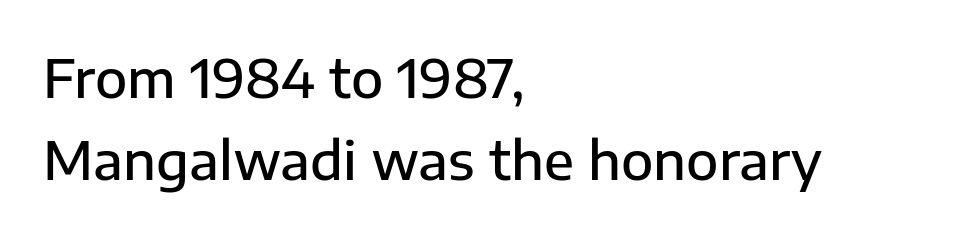
The font is running at a semibold setting, under full bold. Nope, not italic — everything's standing straight. A typesetter would call this proportional, since set widths differ per character. This rendering employs a face without finishing strokes, i.e., a sans-serif. Caption: multi-line text, flush left, ragged right. The gap between lines stays unmarked.
